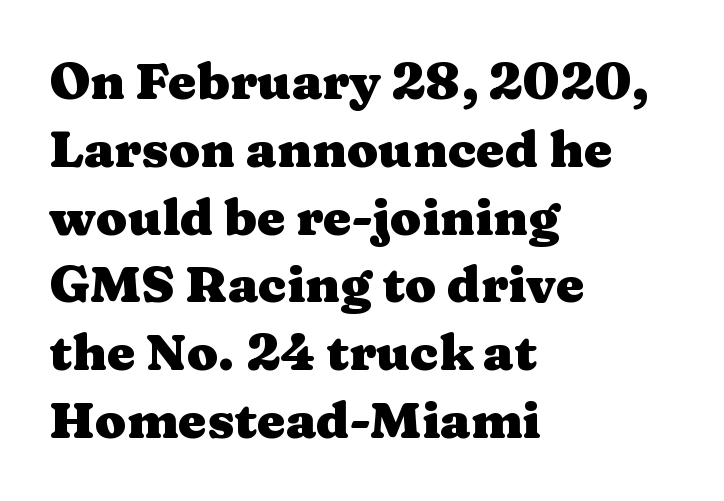
The image shows 51 px heavy, wide serif type, upright; set left-aligned, normal line spacing (1.33x), normal letter spacing, not underlined; medium stroke contrast and a medium x-height.
